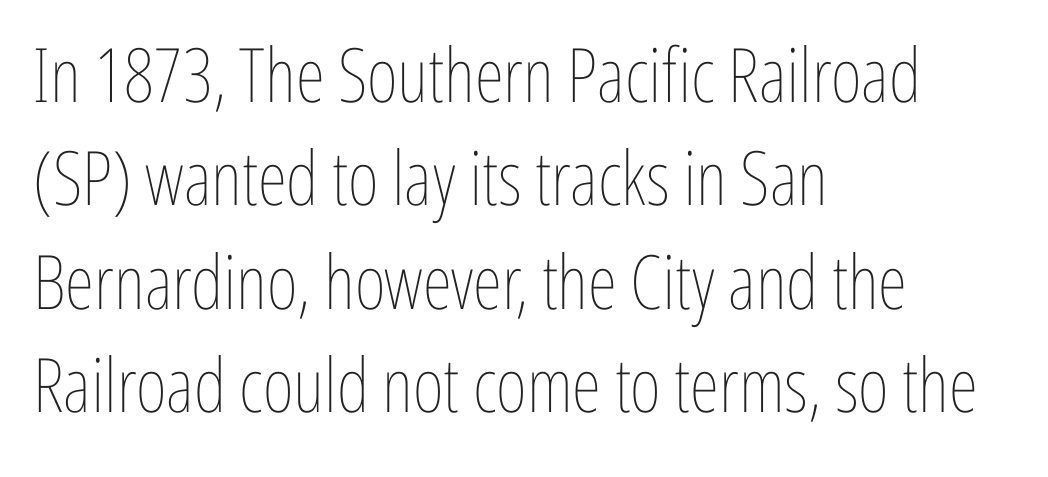
{"italic": "no", "bold": "no", "weight": "thin", "width": "condensed", "stroke_contrast": "low", "x_height": "medium", "monospaced": "no", "underline": "no", "align": "left", "line_spacing": "normal", "line_spacing_ratio": 1.38, "letter_spacing": "normal", "letter_spacing_em": 0.0, "glyph_px": 75}
